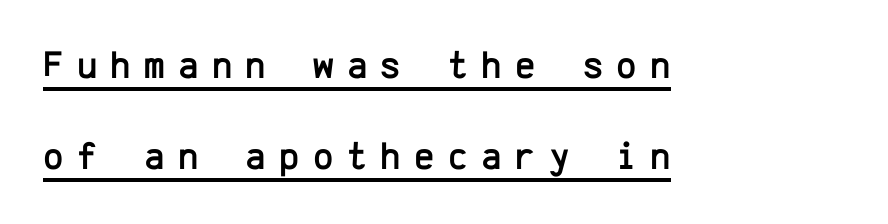
{"serif": "no", "italic": "no", "width": "normal", "stroke_contrast": "low", "x_height": "medium", "monospaced": "yes", "underline": "yes", "align": "left", "line_spacing": "loose", "line_spacing_ratio": 2.33, "letter_spacing": "wide", "letter_spacing_em": 0.34, "glyph_px": 39}
